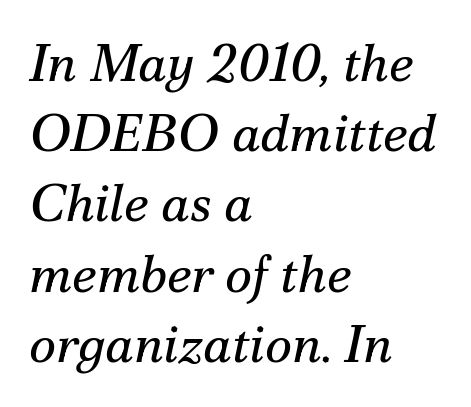
{"serif": "yes", "italic": "yes", "lean": "right", "slant_degrees": 12, "bold": "no", "weight": "regular", "width": "normal", "stroke_contrast": "medium", "x_height": "small", "monospaced": "no", "underline": "no", "align": "left", "line_spacing": "normal", "line_spacing_ratio": 1.35, "letter_spacing": "normal", "letter_spacing_em": 0.0, "glyph_px": 52}
